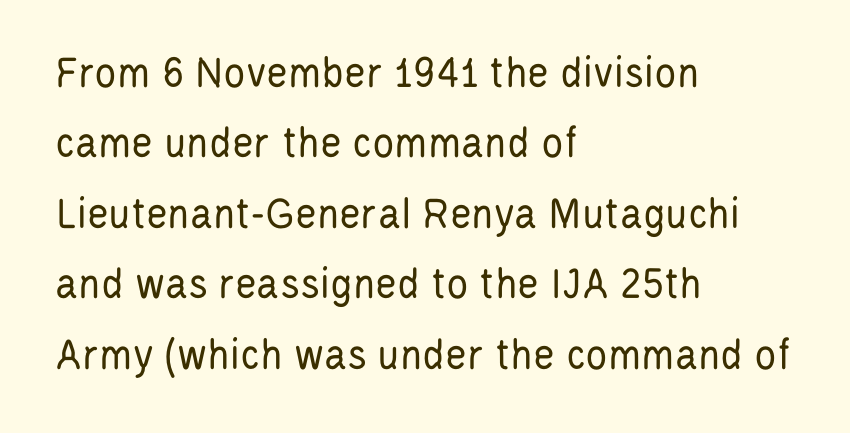
The foot of each line stays bare and open. Visually the block forms a straight wall on the left and a jagged coastline on the right. The rendering uses natural spacing where letterforms have individual widths. Students, observe: this is what conventionally led text looks like. To sum up the face: it is a sans, with no serifs.
